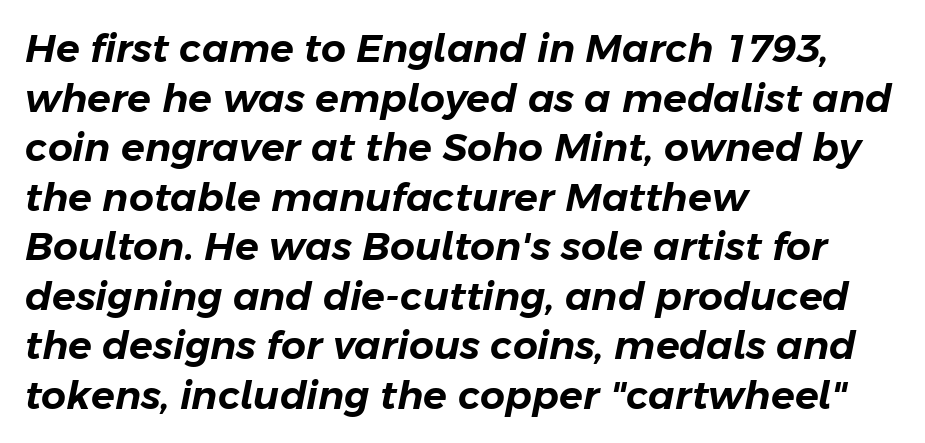
{"italic": "yes", "lean": "right", "slant_degrees": 11, "width": "normal", "stroke_contrast": "low", "x_height": "medium", "monospaced": "no", "underline": "no", "align": "left", "line_spacing": "normal", "line_spacing_ratio": 1.27, "letter_spacing": "normal", "letter_spacing_em": 0.0, "glyph_px": 39}
